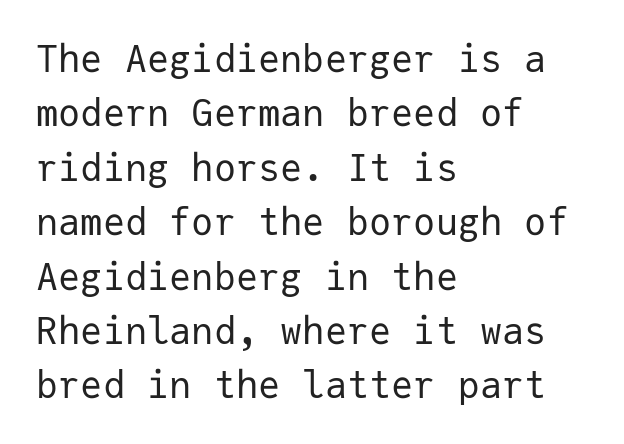
{"serif": "no", "italic": "no", "bold": "no", "weight": "regular", "width": "normal", "stroke_contrast": "low", "x_height": "medium", "monospaced": "yes", "underline": "no", "align": "left", "line_spacing": "normal", "line_spacing_ratio": 1.47, "letter_spacing": "normal", "letter_spacing_em": 0.0, "glyph_px": 37}
